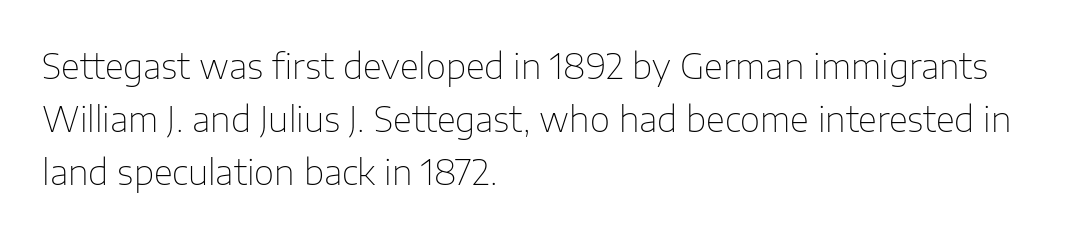
The specimen reads as upright at a glance. The passage shown has conventional tracking throughout. If you measured baseline to baseline, you'd find a middling distance. The font sits on the lighter half of the weight spectrum, regular included. Is this a fixed-width face? No — the glyphs have proportional, varying widths.
